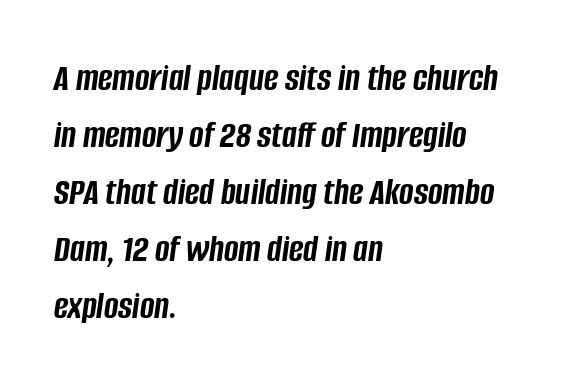
Q: Is the text bold? A: Yes.
Q: Is the text italic (slanted)? A: Yes, it leans right by about 8 degrees.
Q: Is the text underlined? A: No.
Q: How is the paragraph aligned? A: Left-aligned.
Q: Is the spacing between letters normal or unusually wide? A: Normal.
Q: Is the spacing between lines tight, normal or loose? A: Normal.
Q: Width (condensed, normal, or wide)? A: Condensed.
Q: Stroke contrast? A: Low.
Q: x-height? A: Large.
Q: Monospaced? A: No.
